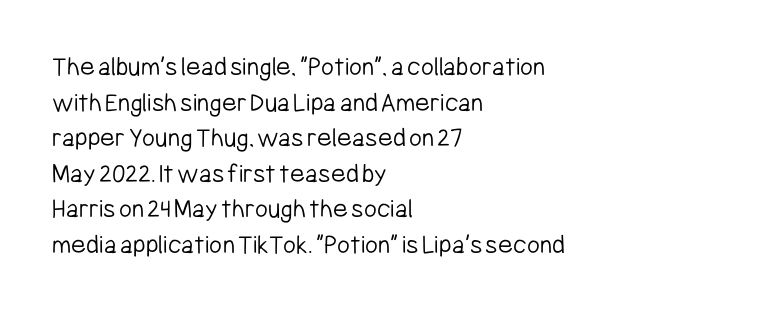
Are there feet on the stems? There aren't — it's a sans. Weight class: somewhere from thin through regular. If you drew a ruler down the left edge, every line would touch it. This block has exactly the height ordinary leading produces. When letters stand straight like this, we call the style roman or upright.
